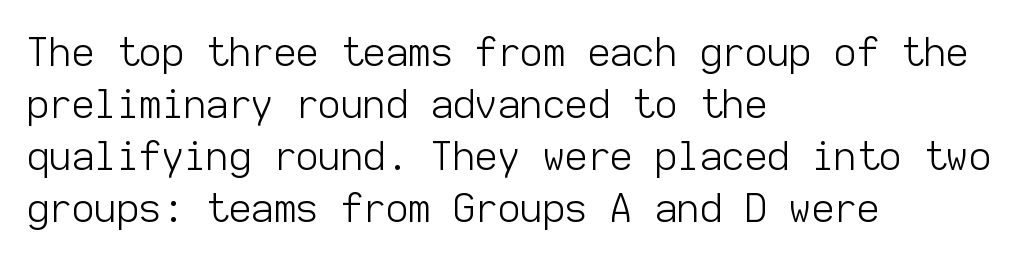
Descenders hang freely into open space. The characters display no serif detailing; their extremities are plain. Line spacing here is normal. Does the copy run flush right? No — it runs flush left. Note the uniform advance width — an 'i' takes as much space as an 'm'.
